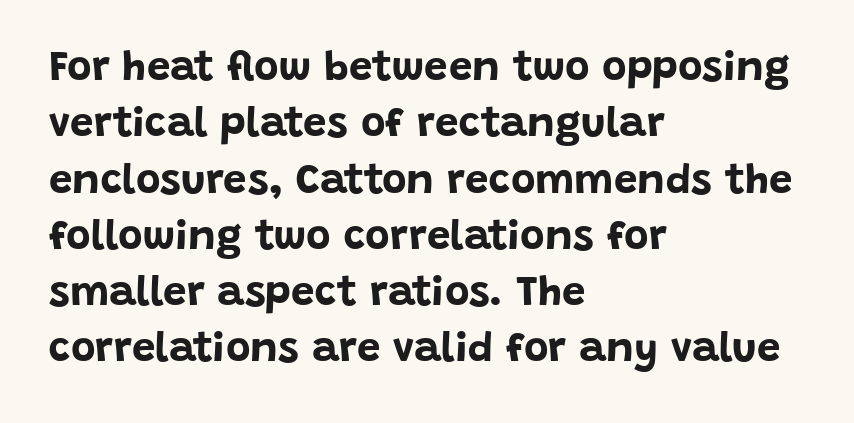
Letters rest on an invisible, unmarked baseline. These lines sit exactly where default settings would place them. Inter-character spacing is left at the font's built-in metrics. The specimen reads as upright at a glance. Strokes here are thick enough to call this a true bold. Looks like regular typesetting: each glyph gets only the width it needs.
